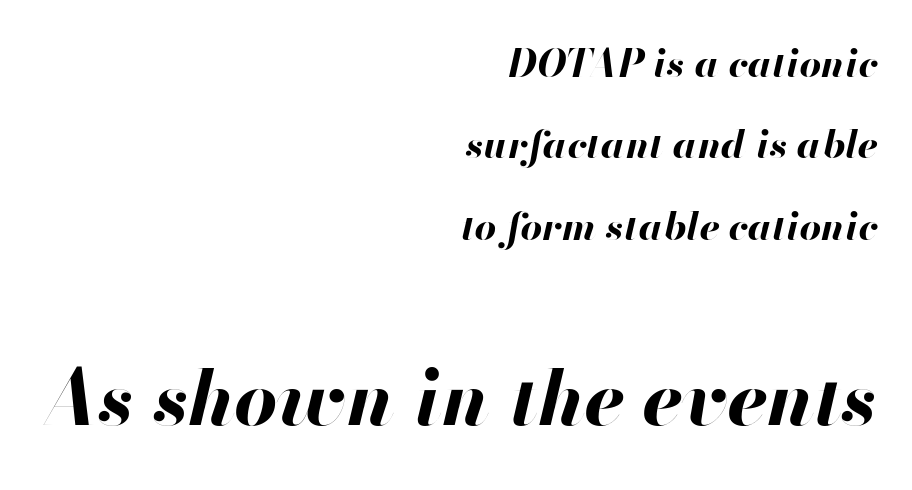
The image shows 76 px bold type, italic (leaning right); set right-aligned, loose line spacing (2.14x), normal letter spacing, not underlined; the second (bottom) block is 2.0x larger; high stroke contrast and a small x-height.
